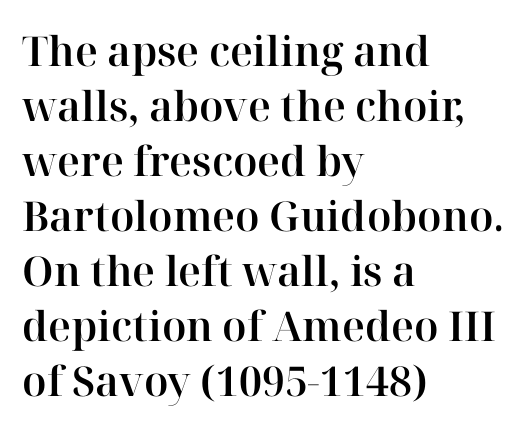
Q: Is the text italic (slanted)? A: No, it is upright.
Q: Is the typeface a serif or a sans-serif typeface? A: Serif.
Q: Is the text underlined? A: No.
Q: How is the paragraph aligned? A: Left-aligned.
Q: Is the spacing between letters normal or unusually wide? A: Normal.
Q: Is the spacing between lines tight, normal or loose? A: Normal.
Q: Width (condensed, normal, or wide)? A: Normal.
Q: Stroke contrast? A: High.
Q: x-height? A: Medium.
Q: Monospaced? A: No.
